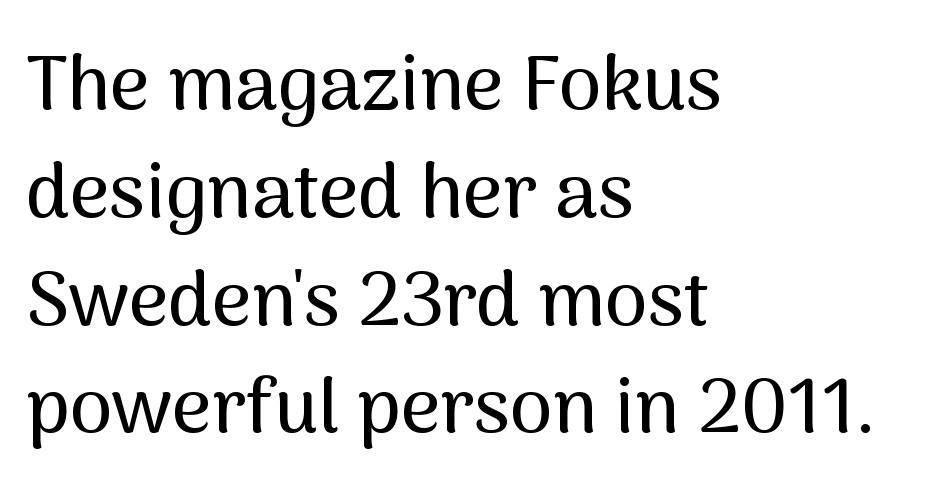
{"serif": "no", "italic": "no", "width": "normal", "stroke_contrast": "medium", "x_height": "medium", "monospaced": "no", "underline": "no", "align": "left", "line_spacing": "normal", "line_spacing_ratio": 1.4, "letter_spacing": "normal", "letter_spacing_em": 0.0, "glyph_px": 77}
